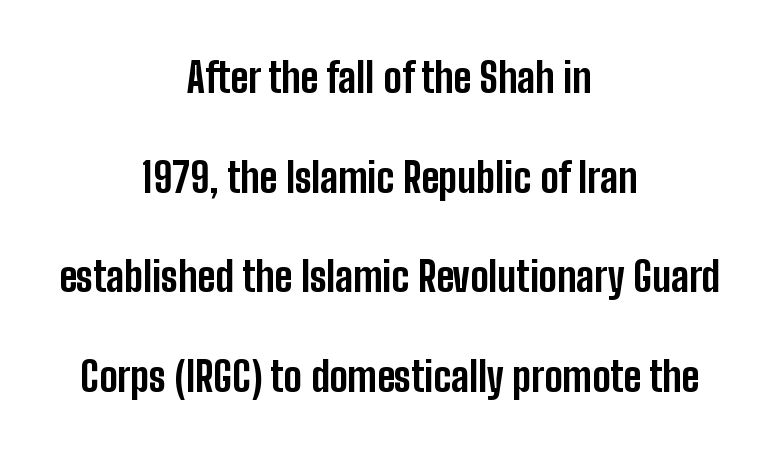
A bare baseline throughout the passage. I'd describe the lettering as bold — thick and assertive. This is sans-serif lettering, the kind often seen on screens and signage. Tall strokes in this sample are plumb rather than angled. Does the copy run flush right? No — it is centered line by line. The tracking reads as untouched default to a designer's eye.
